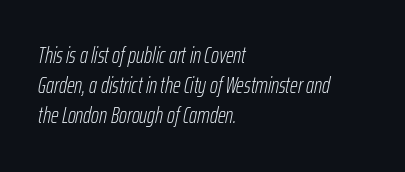
Q: Is the text bold? A: No.
Q: Is the text italic (slanted)? A: Yes, it leans right by about 12 degrees.
Q: Is the text underlined? A: No.
Q: How is the paragraph aligned? A: Left-aligned.
Q: Is the spacing between letters normal or unusually wide? A: Normal.
Q: Is the spacing between lines tight, normal or loose? A: Normal.
